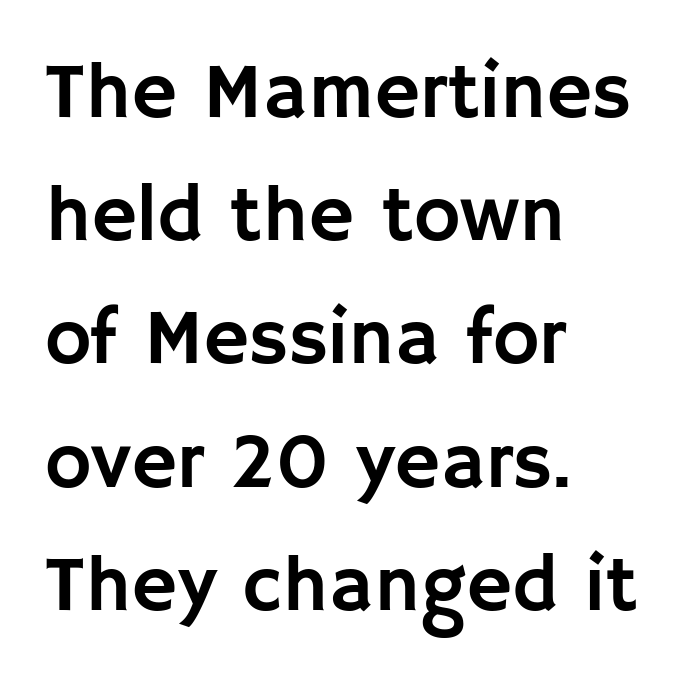
The image shows 79 px sans-serif type, upright; set left-aligned, normal line spacing (1.56x), normal letter spacing, not underlined; low stroke contrast and a large x-height.
